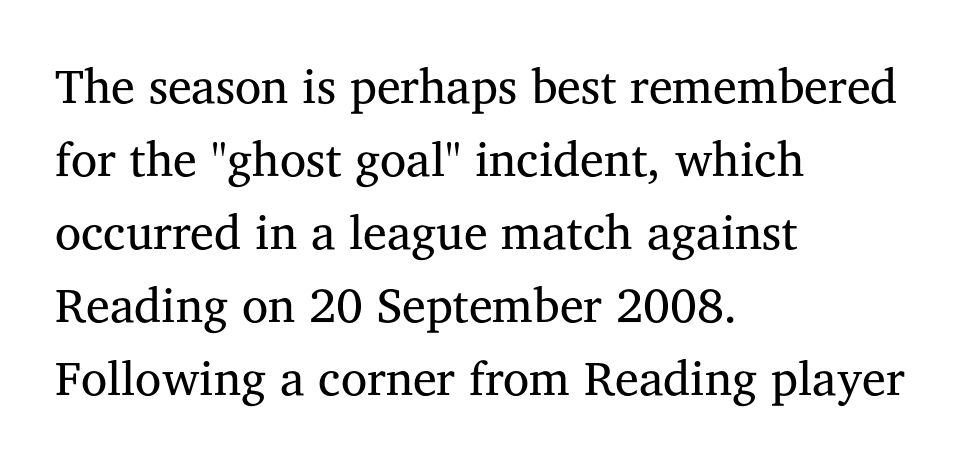
Q: Is the text bold? A: No.
Q: Is the text italic (slanted)? A: No, it is upright.
Q: Is the typeface a serif or a sans-serif typeface? A: Serif.
Q: Is the text underlined? A: No.
Q: How is the paragraph aligned? A: Left-aligned.
Q: Is the spacing between letters normal or unusually wide? A: Normal.
Q: Is the spacing between lines tight, normal or loose? A: Normal.
Q: Width (condensed, normal, or wide)? A: Normal.
Q: Stroke contrast? A: Medium.
Q: x-height? A: Medium.
Q: Monospaced? A: No.
